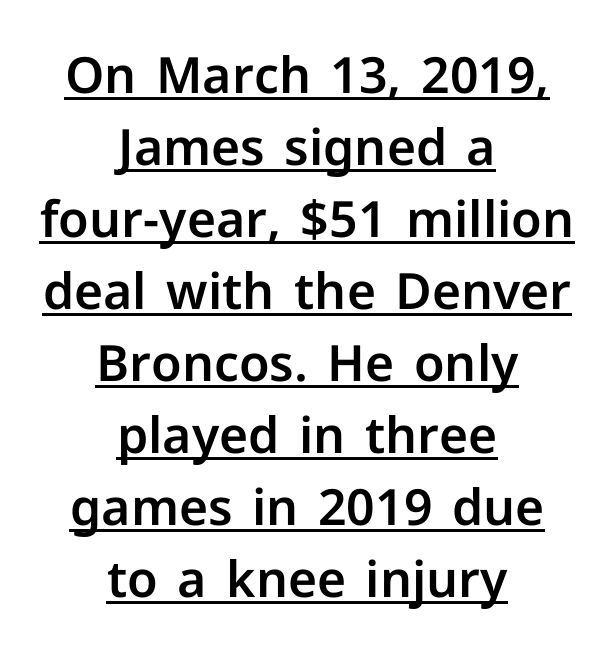
{"serif": "no", "italic": "no", "width": "normal", "stroke_contrast": "low", "x_height": "medium", "monospaced": "no", "underline": "yes", "align": "center", "line_spacing": "normal", "line_spacing_ratio": 1.44, "letter_spacing": "normal", "letter_spacing_em": 0.0, "glyph_px": 50}
